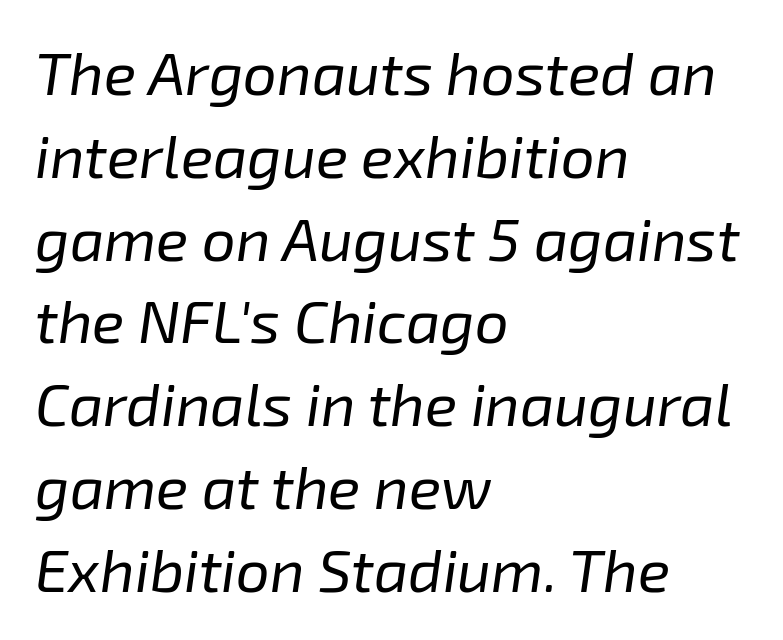
Rule under the text: the space is simply empty. The space between consecutive lines is moderate. A classic flush-left, rag-right setting is used for this passage. Words appear dense and cohesive because spacing is normal. The whole block is typeset with a tilt.
